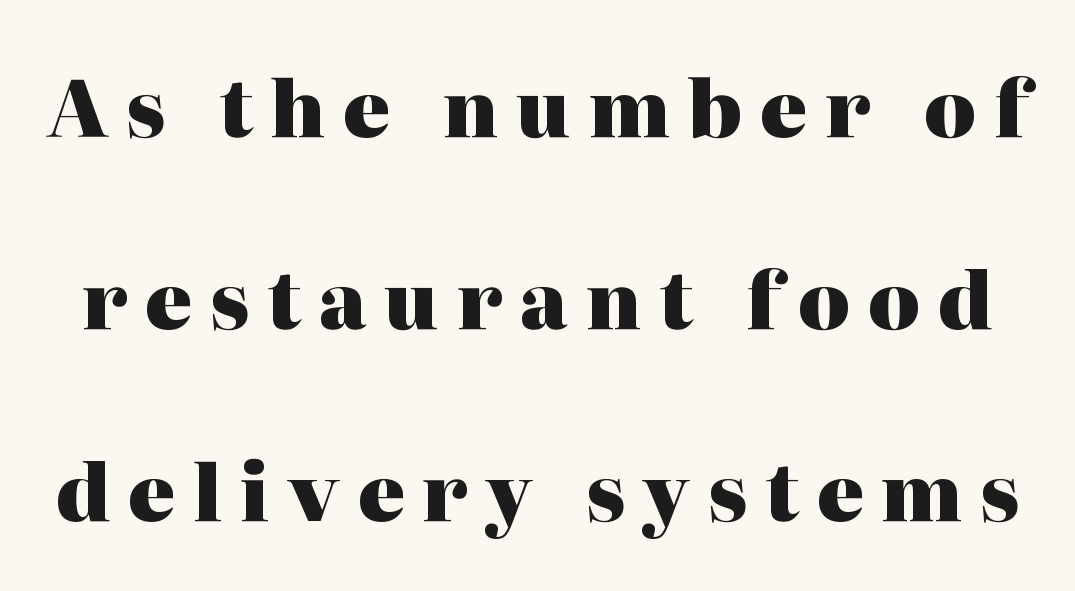
{"serif": "yes", "italic": "no", "bold": "yes", "weight": "heavy", "width": "normal", "stroke_contrast": "high", "x_height": "medium", "monospaced": "no", "underline": "no", "line_spacing": "loose", "line_spacing_ratio": 2.46, "letter_spacing": "wide", "letter_spacing_em": 0.23, "glyph_px": 78}
